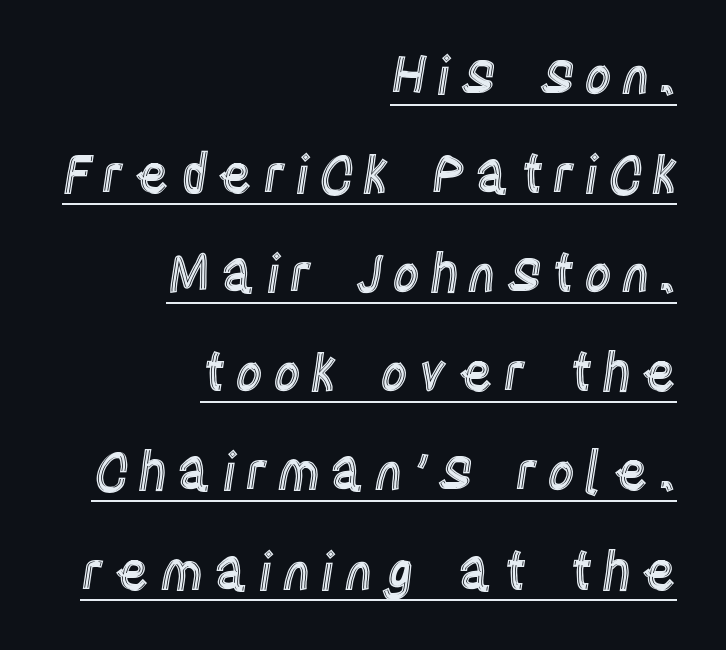
Q: Is the text italic (slanted)? A: Yes.
Q: Is the text underlined? A: Yes.
Q: How is the paragraph aligned? A: Right-aligned.
Q: Width (condensed, normal, or wide)? A: Condensed.
Q: x-height? A: Large.
Q: Monospaced? A: No.
